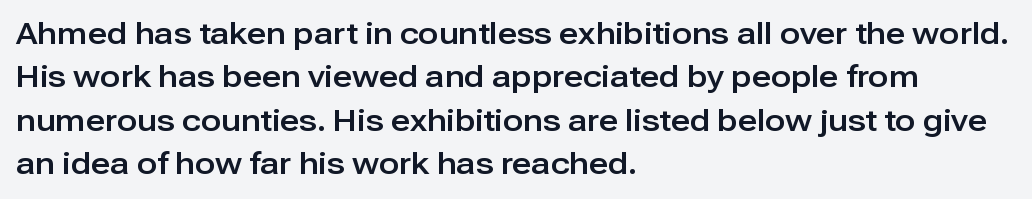
Looks like regular typesetting: each glyph gets only the width it needs. Clear beneath every line of the passage. This sample uses a sans-serif face. The leading is moderate, giving the passage an even texture. Tracking value appears to be zero — textbook default spacing.
